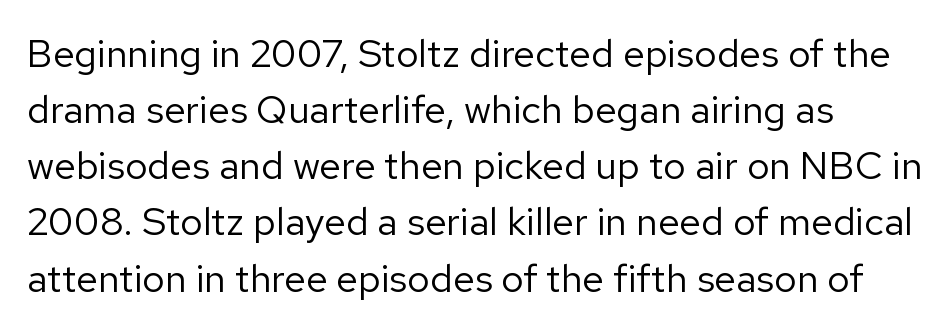
Q: Is the text bold? A: No.
Q: Is the text italic (slanted)? A: No, it is upright.
Q: Is the typeface a serif or a sans-serif typeface? A: Sans-serif.
Q: Is the text underlined? A: No.
Q: How is the paragraph aligned? A: Left-aligned.
Q: Is the spacing between letters normal or unusually wide? A: Normal.
Q: Is the spacing between lines tight, normal or loose? A: Normal.
Q: Width (condensed, normal, or wide)? A: Normal.
Q: Stroke contrast? A: Low.
Q: x-height? A: Medium.
Q: Monospaced? A: No.
